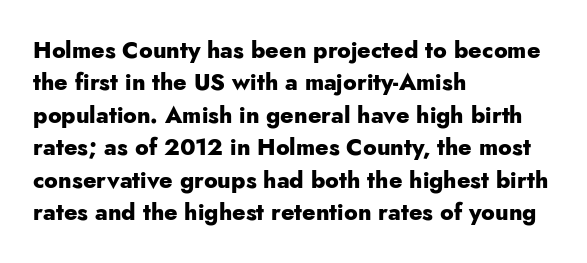
{"italic": "no", "bold": "yes", "underline": "no", "align": "left", "line_spacing": "normal", "line_spacing_ratio": 1.41, "letter_spacing": "normal", "letter_spacing_em": 0.0, "glyph_px": 23}
